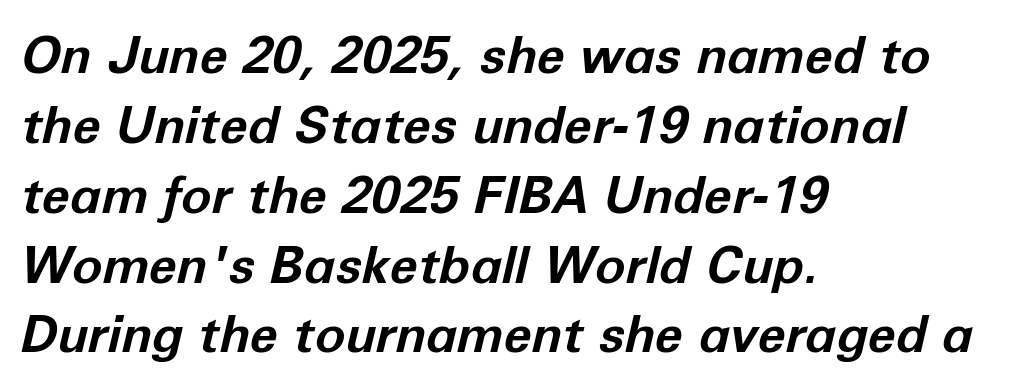
The image shows 51 px bold type, italic (leaning right); set left-aligned, normal line spacing (1.37x), normal letter spacing, not underlined; low stroke contrast and a medium x-height.
